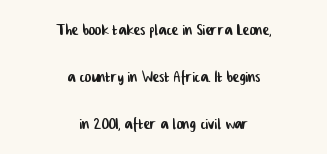
{"underline": "no", "align": "center", "line_spacing": "loose", "line_spacing_ratio": 2.34, "letter_spacing": "normal", "letter_spacing_em": 0.0, "glyph_px": 20}
